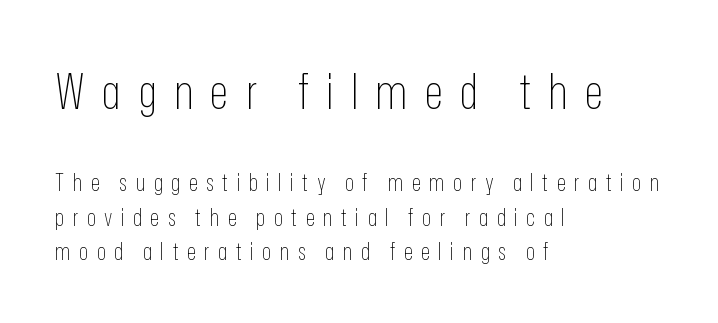
{"serif": "no", "italic": "no", "bold": "no", "weight": "thin", "width": "condensed", "stroke_contrast": "low", "x_height": "medium", "monospaced": "no", "underline": "no", "align": "left", "line_spacing": "normal", "line_spacing_ratio": 1.43, "letter_spacing": "wide", "letter_spacing_em": 0.35, "larger_block": "first", "size_ratio": 2.04, "glyph_px": 49}
